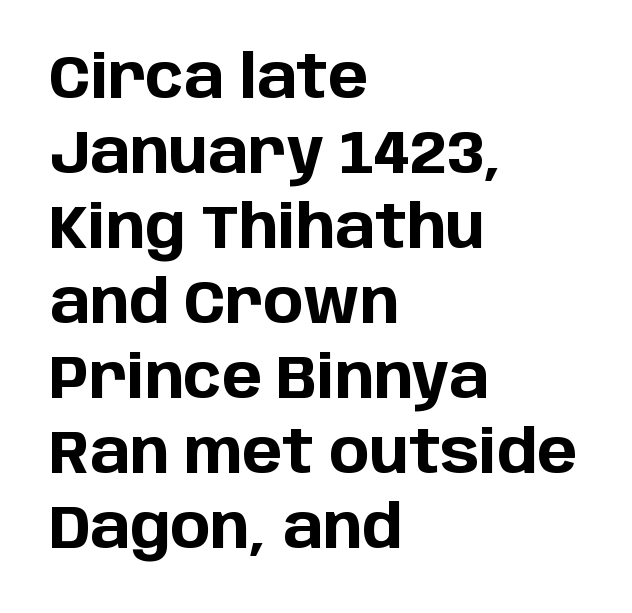
{"serif": "no", "italic": "no", "bold": "yes", "weight": "bold", "width": "normal", "stroke_contrast": "low", "x_height": "large", "monospaced": "no", "underline": "no", "align": "left", "line_spacing": "normal", "line_spacing_ratio": 1.25, "letter_spacing": "normal", "letter_spacing_em": 0.0, "glyph_px": 60}
